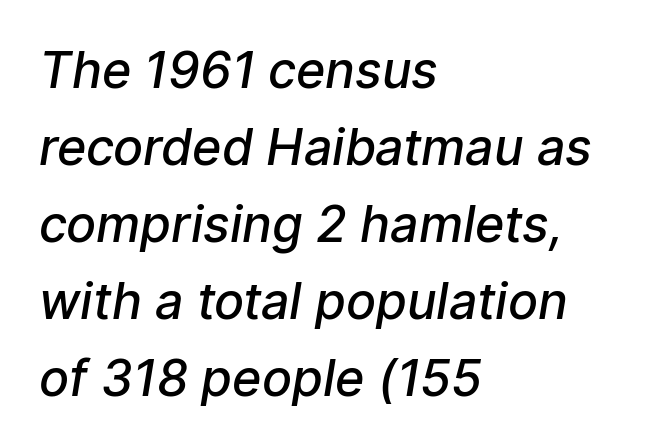
The image shows 50 px semibold sans-serif type; set left-aligned, normal line spacing (1.54x), normal letter spacing, not underlined; low stroke contrast and a medium x-height.
